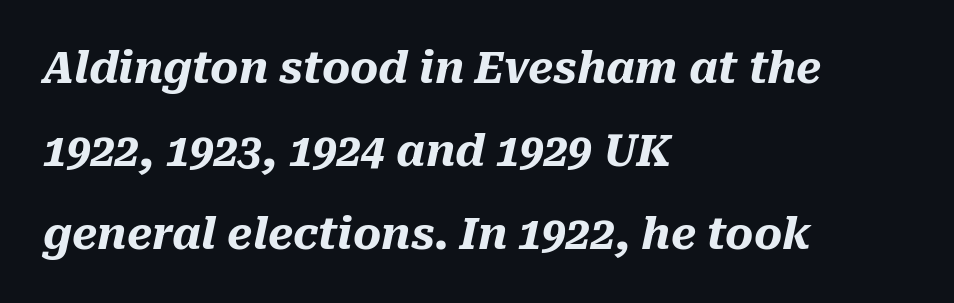
Q: Is the text bold? A: Yes.
Q: Is the text italic (slanted)? A: Yes, it leans right by about 10 degrees.
Q: Is the text underlined? A: No.
Q: How is the paragraph aligned? A: Left-aligned.
Q: Is the spacing between letters normal or unusually wide? A: Normal.
Q: Is the spacing between lines tight, normal or loose? A: Loose.
Q: Width (condensed, normal, or wide)? A: Normal.
Q: Stroke contrast? A: Medium.
Q: x-height? A: Medium.
Q: Monospaced? A: No.
